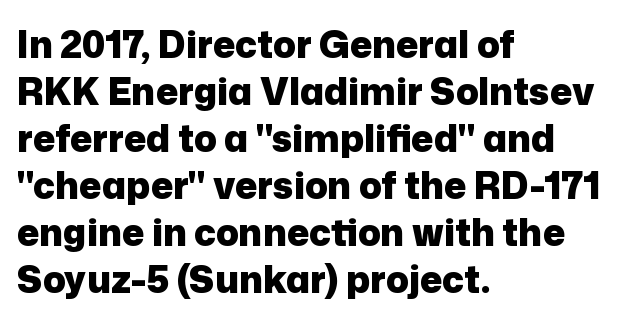
The image shows 37 px heavy sans-serif type, upright; set left-aligned, normal line spacing (1.27x), normal letter spacing, not underlined; low stroke contrast and a medium x-height.
